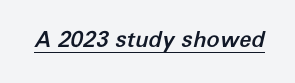
Q: Is the text italic (slanted)? A: Yes, it leans right by about 12 degrees.
Q: Is the text underlined? A: Yes.
Q: Is the spacing between letters normal or unusually wide? A: Normal.
